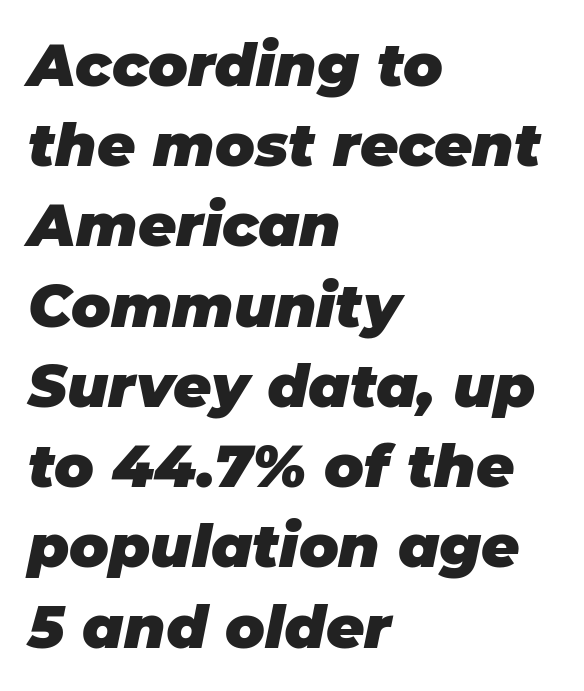
{"italic": "yes", "lean": "right", "slant_degrees": 11, "bold": "yes", "weight": "heavy", "width": "normal", "stroke_contrast": "low", "x_height": "large", "monospaced": "no", "underline": "no", "align": "left", "line_spacing": "normal", "line_spacing_ratio": 1.36, "letter_spacing": "normal", "letter_spacing_em": 0.0, "glyph_px": 59}
